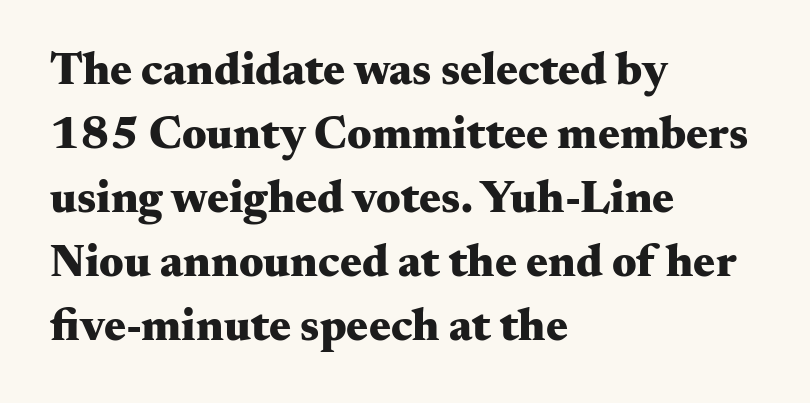
Q: Is the text bold? A: Yes.
Q: Is the text italic (slanted)? A: No, it is upright.
Q: Is the typeface a serif or a sans-serif typeface? A: Serif.
Q: Is the text underlined? A: No.
Q: How is the paragraph aligned? A: Left-aligned.
Q: Is the spacing between letters normal or unusually wide? A: Normal.
Q: Is the spacing between lines tight, normal or loose? A: Normal.
Q: Width (condensed, normal, or wide)? A: Wide.
Q: Stroke contrast? A: Medium.
Q: x-height? A: Small.
Q: Monospaced? A: No.
